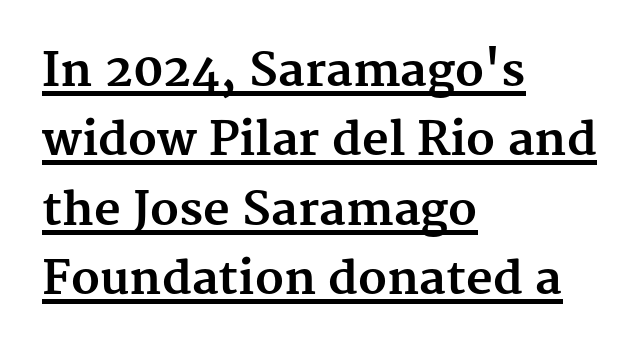
Do the characters align in a grid? No, the font is proportional. Yep, those are serifs on the letters. Like a heading marked for emphasis, these lines bear an underscore. The lines sit at an ordinary, default distance from one another. Set as a true bold cut, around the 700 mark. The passage shown has conventional tracking throughout.
